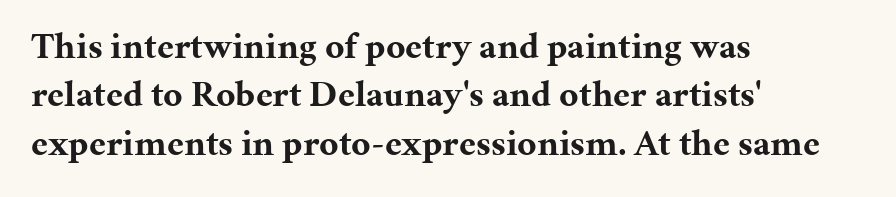
The image shows 37 px bold serif type, upright; set left-aligned, normal line spacing (1.31x), normal letter spacing, not underlined; medium stroke contrast and a medium x-height.
